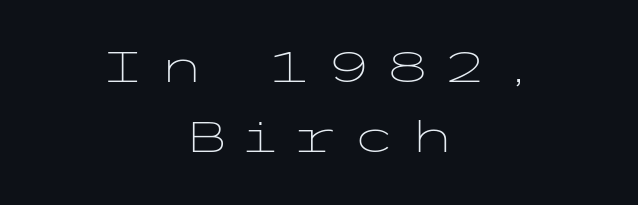
{"serif": "no", "italic": "no", "bold": "no", "weight": "light", "width": "wide", "stroke_contrast": "low", "x_height": "medium", "underline": "no", "align": "center", "line_spacing": "normal", "line_spacing_ratio": 1.63, "letter_spacing": "wide", "letter_spacing_em": 0.26, "glyph_px": 43}
